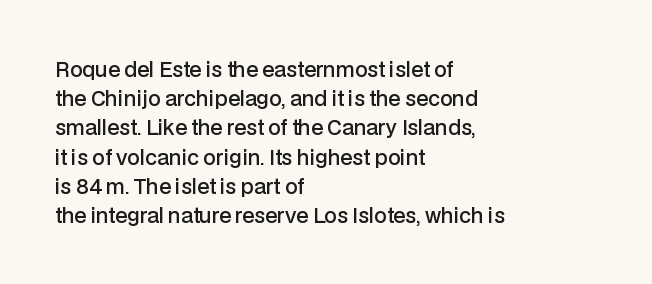
The image shows 20 px text type, upright; set left-aligned, normal line spacing (1.46x), normal letter spacing, not underlined.
